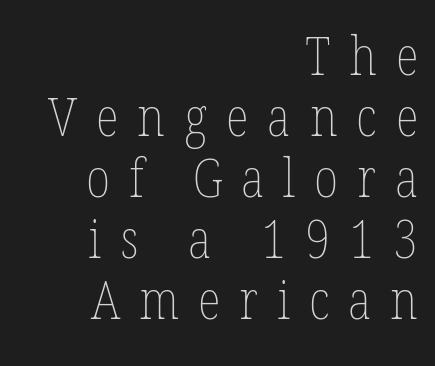
{"italic": "no", "bold": "no", "weight": "thin", "width": "condensed", "stroke_contrast": "low", "x_height": "medium", "monospaced": "no", "underline": "no", "align": "right", "line_spacing": "tight", "line_spacing_ratio": 1.13, "letter_spacing": "wide", "letter_spacing_em": 0.35, "glyph_px": 54}
